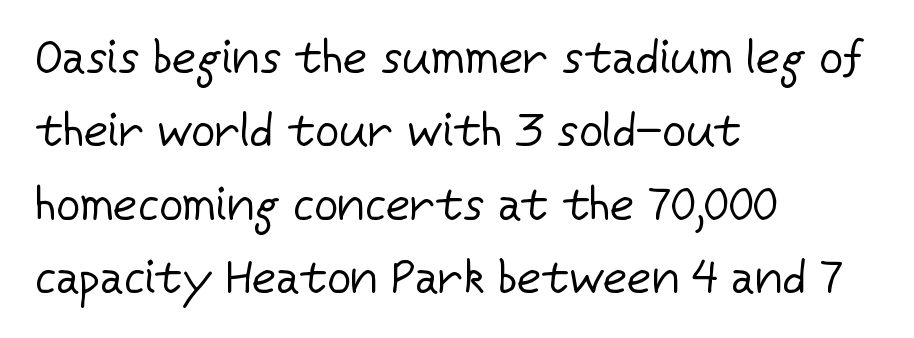
Q: Is the text bold? A: No.
Q: Is the text italic (slanted)? A: No, it is upright.
Q: Is the typeface a serif or a sans-serif typeface? A: Sans-serif.
Q: Is the text underlined? A: No.
Q: How is the paragraph aligned? A: Left-aligned.
Q: Is the spacing between letters normal or unusually wide? A: Normal.
Q: Is the spacing between lines tight, normal or loose? A: Normal.
Q: Width (condensed, normal, or wide)? A: Normal.
Q: Stroke contrast? A: Low.
Q: x-height? A: Medium.
Q: Monospaced? A: No.
